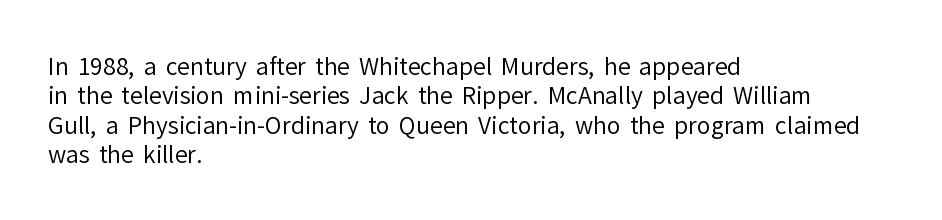
It's the straight-up-and-down kind of type. The face used here is rendered with its standard letterfit. The setting favours the left margin, as ordinary paragraphs usually do. This is not heavy type; no bold has been used. Interline gaps are of average width in this sample.
